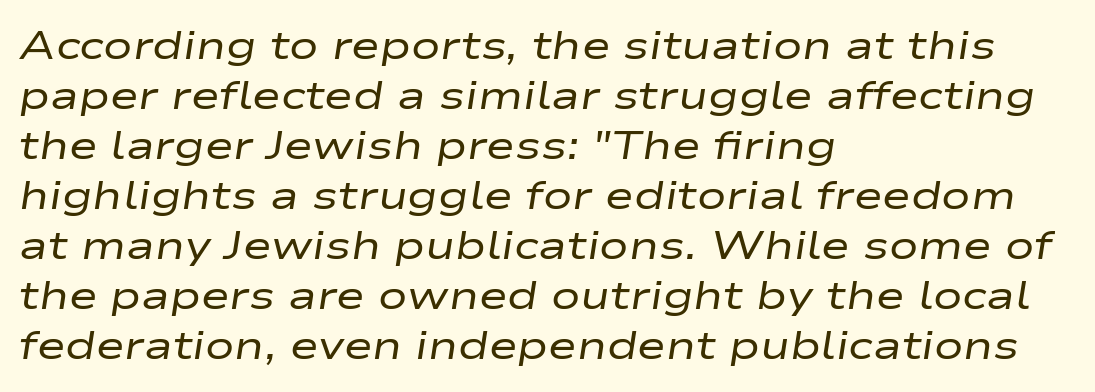
Q: Is the text bold? A: No.
Q: Is the text italic (slanted)? A: Yes, it leans right by about 9 degrees.
Q: Is the text underlined? A: No.
Q: How is the paragraph aligned? A: Left-aligned.
Q: Is the spacing between letters normal or unusually wide? A: Normal.
Q: Is the spacing between lines tight, normal or loose? A: Normal.
Q: Width (condensed, normal, or wide)? A: Wide.
Q: Stroke contrast? A: Low.
Q: x-height? A: Medium.
Q: Monospaced? A: No.
